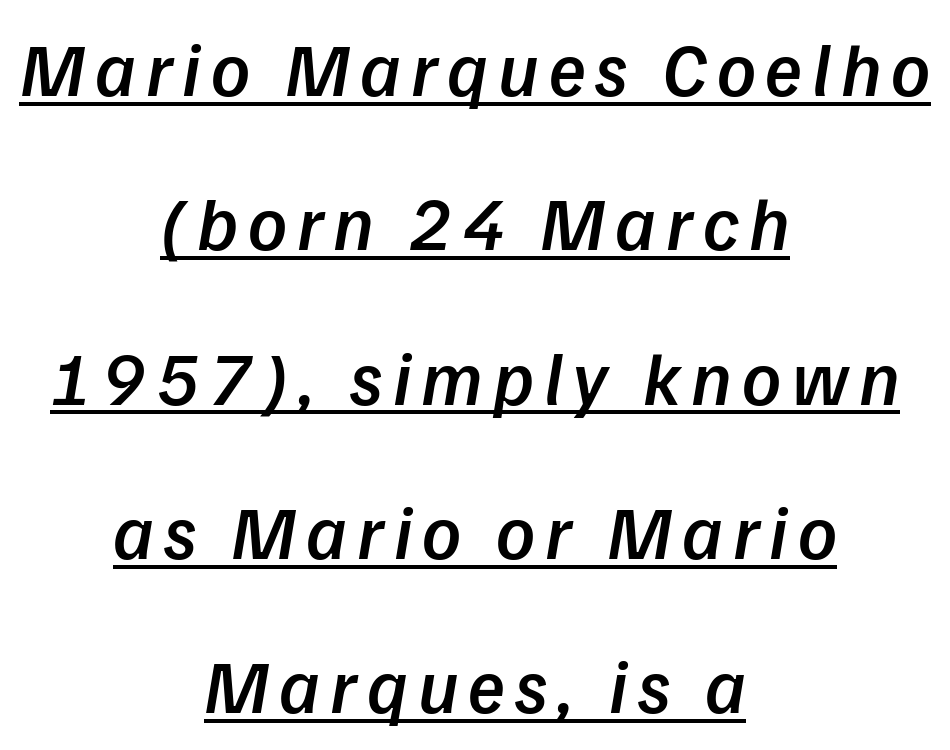
Q: Is the text bold? A: Semi-bold.
Q: Is the text italic (slanted)? A: Yes, it leans right by about 9 degrees.
Q: Is the text underlined? A: Yes.
Q: How is the paragraph aligned? A: Centered.
Q: Is the spacing between lines tight, normal or loose? A: Loose.
Q: Width (condensed, normal, or wide)? A: Normal.
Q: Stroke contrast? A: Low.
Q: x-height? A: Medium.
Q: Monospaced? A: No.
